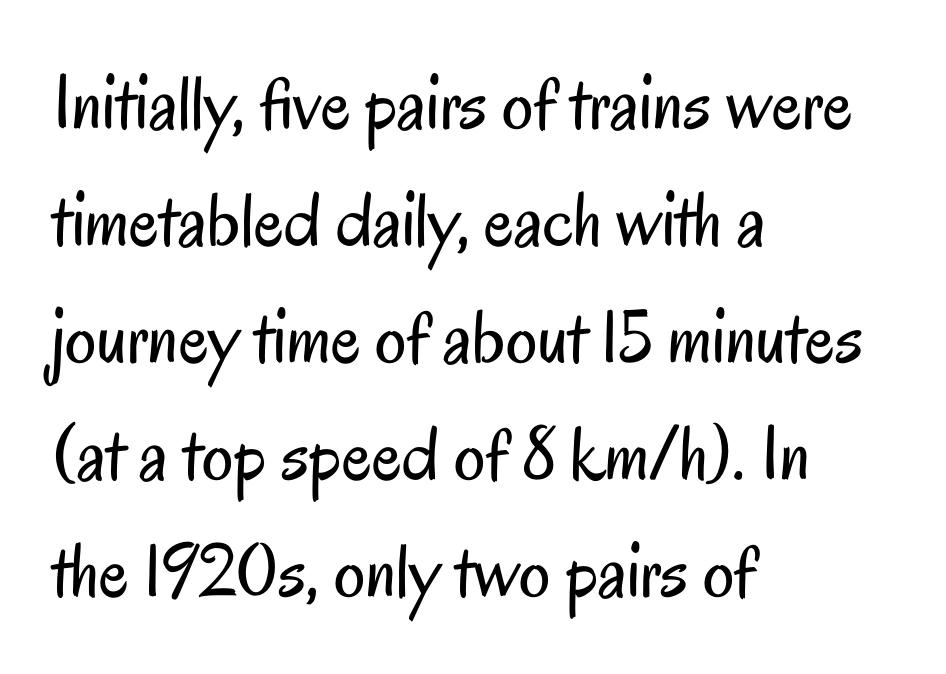
{"serif": "no", "italic": "no", "bold": "no", "weight": "regular", "width": "condensed", "stroke_contrast": "low", "x_height": "small", "monospaced": "no", "underline": "no", "align": "left", "line_spacing": "normal", "line_spacing_ratio": 1.5, "letter_spacing": "normal", "letter_spacing_em": 0.0, "glyph_px": 78}
